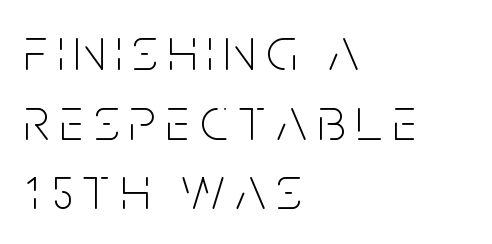
The image shows 61 px thin, condensed sans-serif type, upright; set left-aligned, tight line spacing (1.14x), not underlined; low stroke contrast and a large x-height.
